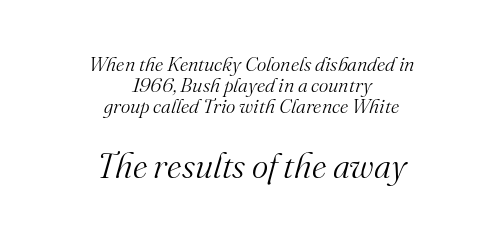
{"serif": "yes", "italic": "yes", "lean": "right", "slant_degrees": 16, "bold": "no", "weight": "light", "width": "normal", "stroke_contrast": "medium", "x_height": "small", "monospaced": "no", "underline": "no", "align": "center", "line_spacing": "tight", "line_spacing_ratio": 1.06, "letter_spacing": "normal", "letter_spacing_em": 0.0, "larger_block": "second", "size_ratio": 1.75, "glyph_px": 35}
